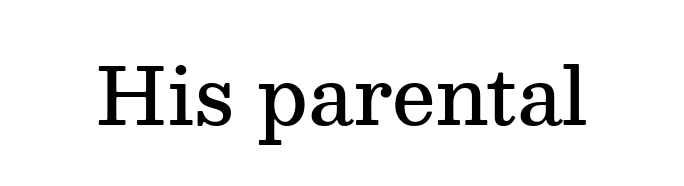
The image shows 78 px semibold serif type, upright; set normal letter spacing, not underlined; medium stroke contrast and a medium x-height.
